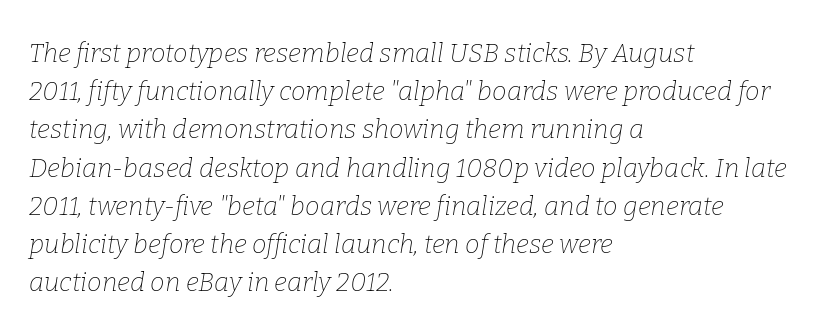
The gap between lines stays unmarked. Letter spacing: default. Looking at the ascenders, they clearly lean. The strokes are not fattened; the text isn't bold.
